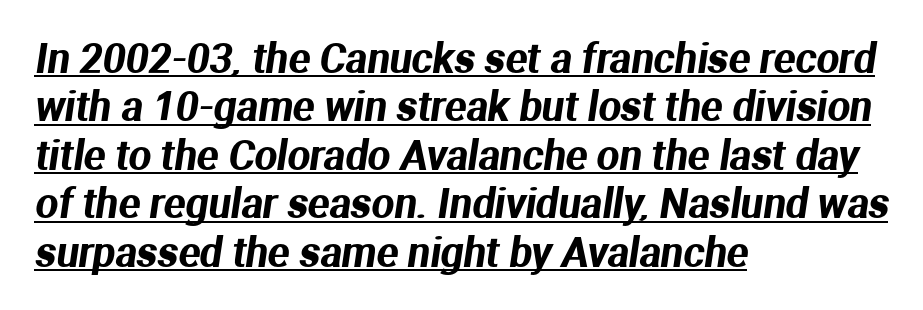
In designer terms, the underline attribute is active on this setting. Short note: letters normally spaced. You could not count columns in this text — the font is proportionally spaced. Each line starts at the same left margin while the right side varies. This sample uses a sans-serif face.
